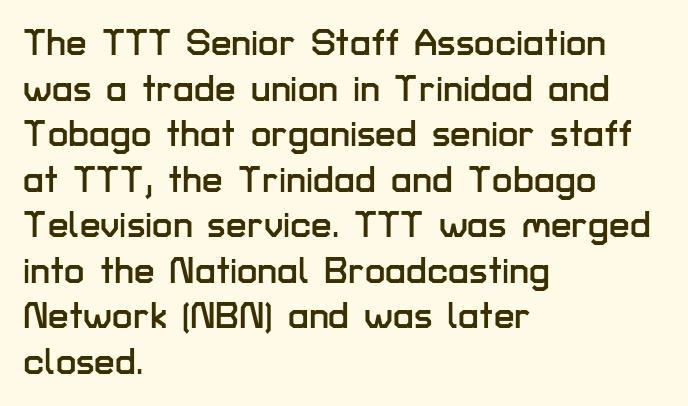
Serifs: no, the terminals of the letterforms are clean. The axis of the letterforms is exactly vertical. The specimen omits any rule beneath the text block's lines. This rendering leaves character spacing at its baseline value.
